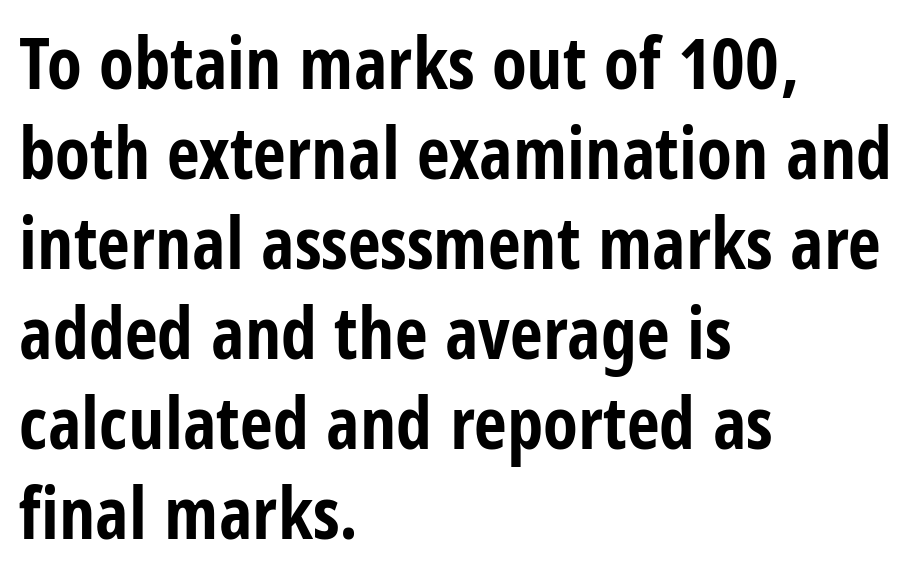
The image shows 72 px bold, condensed sans-serif type, upright; set left-aligned, normal line spacing (1.25x), normal letter spacing, not underlined; low stroke contrast and a large x-height.
